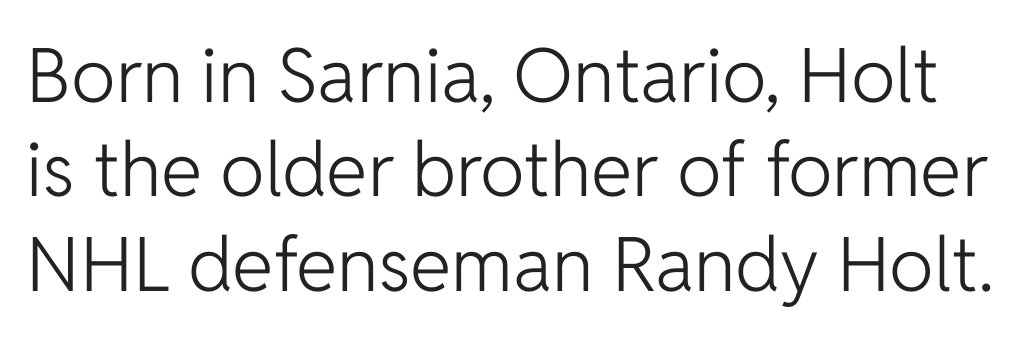
The image shows 75 px light sans-serif type, upright; set normal line spacing (1.26x), normal letter spacing, not underlined; low stroke contrast and a medium x-height.
